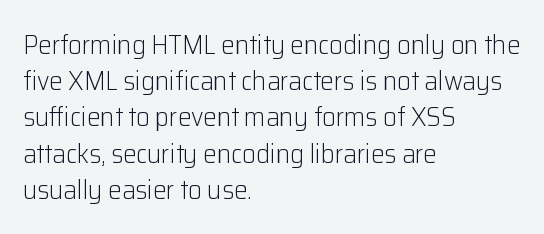
The strokes carry an ordinary text weight at most. Teacher's note: observe the even left margin — that is flush-left alignment. The lines sit at an ordinary, default distance from one another. Does extra space separate the letters? No, they use regular spacing. Posture: vertical. The specimen omits any rule beneath the text block's lines.
